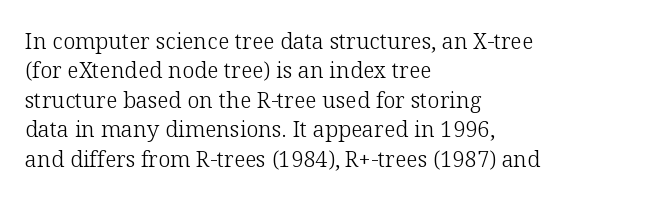
The image shows 22 px text type, upright; set left-aligned, normal line spacing (1.34x), normal letter spacing, not underlined.
